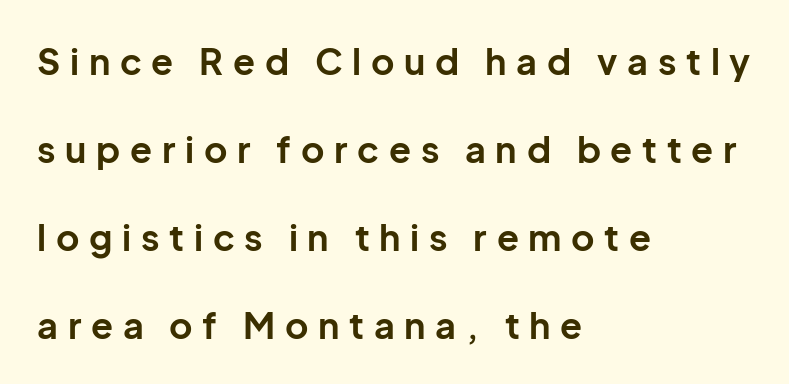
Q: Is the text bold? A: Yes.
Q: Is the text italic (slanted)? A: No, it is upright.
Q: Is the typeface a serif or a sans-serif typeface? A: Sans-serif.
Q: Is the text underlined? A: No.
Q: How is the paragraph aligned? A: Left-aligned.
Q: Is the spacing between letters normal or unusually wide? A: Unusually wide.
Q: Is the spacing between lines tight, normal or loose? A: Loose.
Q: Width (condensed, normal, or wide)? A: Normal.
Q: Stroke contrast? A: Low.
Q: x-height? A: Medium.
Q: Monospaced? A: No.
